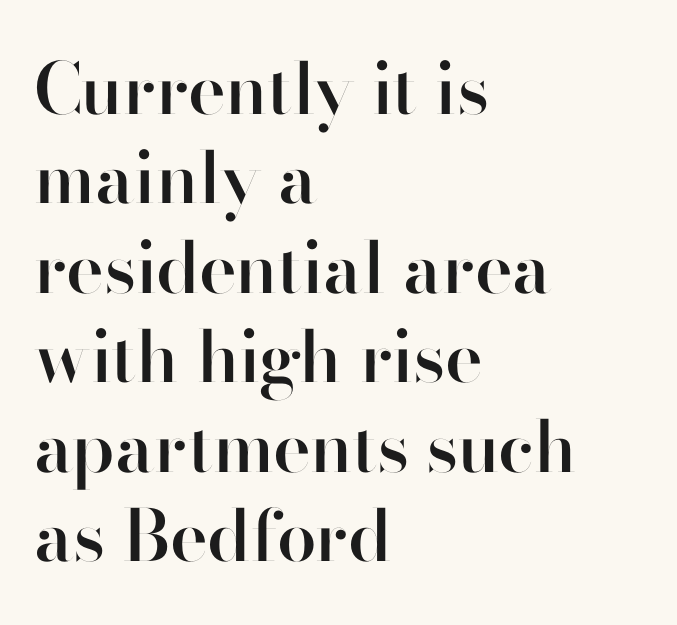
Q: Is the text bold? A: Semi-bold.
Q: Is the text italic (slanted)? A: No, it is upright.
Q: Is the typeface a serif or a sans-serif typeface? A: Sans-serif.
Q: Is the text underlined? A: No.
Q: How is the paragraph aligned? A: Left-aligned.
Q: Is the spacing between letters normal or unusually wide? A: Normal.
Q: Is the spacing between lines tight, normal or loose? A: Normal.
Q: Width (condensed, normal, or wide)? A: Normal.
Q: Stroke contrast? A: High.
Q: x-height? A: Small.
Q: Monospaced? A: No.
